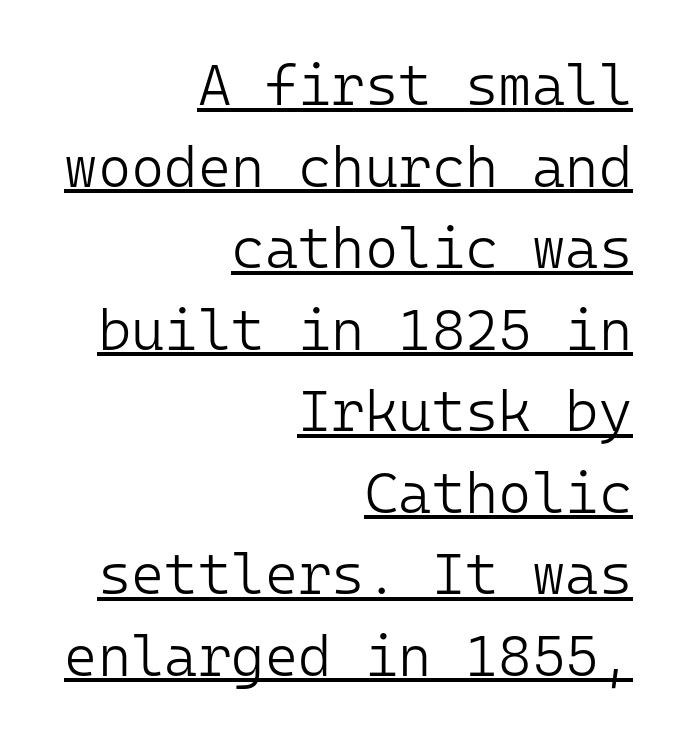
Q: Is the text bold? A: No.
Q: Is the text italic (slanted)? A: No, it is upright.
Q: Is the typeface a serif or a sans-serif typeface? A: Sans-serif.
Q: Is the text underlined? A: Yes.
Q: How is the paragraph aligned? A: Right-aligned.
Q: Is the spacing between letters normal or unusually wide? A: Normal.
Q: Is the spacing between lines tight, normal or loose? A: Normal.
Q: Width (condensed, normal, or wide)? A: Normal.
Q: Stroke contrast? A: Low.
Q: x-height? A: Medium.
Q: Monospaced? A: Yes.
